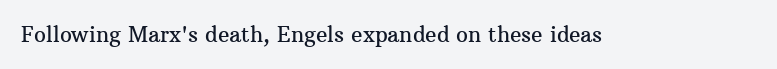
Q: Is the text italic (slanted)? A: No, it is upright.
Q: Is the text underlined? A: No.
Q: Is the spacing between letters normal or unusually wide? A: Normal.
